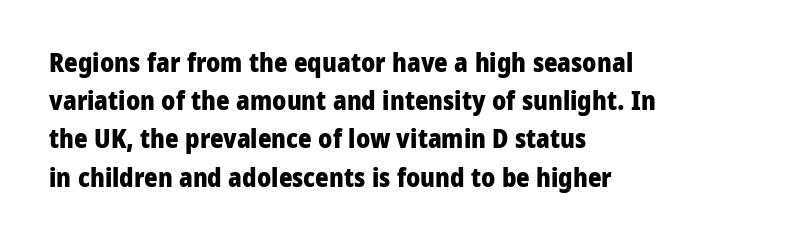
The image shows 26 px bold type, upright; set left-aligned, normal line spacing (1.47x), normal letter spacing, not underlined.
